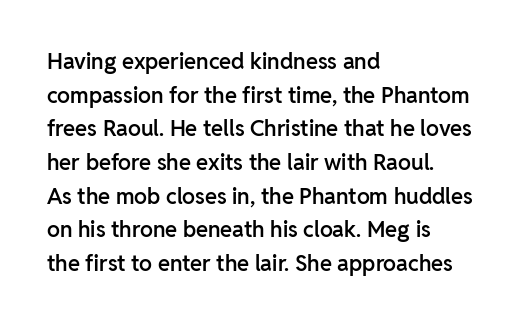
The image shows 22 px text type, upright; set left-aligned, normal line spacing (1.53x), normal letter spacing, not underlined.
